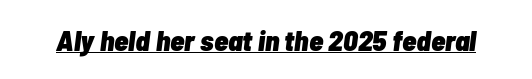
{"italic": "yes", "lean": "right", "slant_degrees": 7, "bold": "yes", "weight": "heavy", "width": "condensed", "stroke_contrast": "low", "x_height": "medium", "monospaced": "no", "underline": "yes", "letter_spacing": "normal", "letter_spacing_em": 0.0, "glyph_px": 29}
